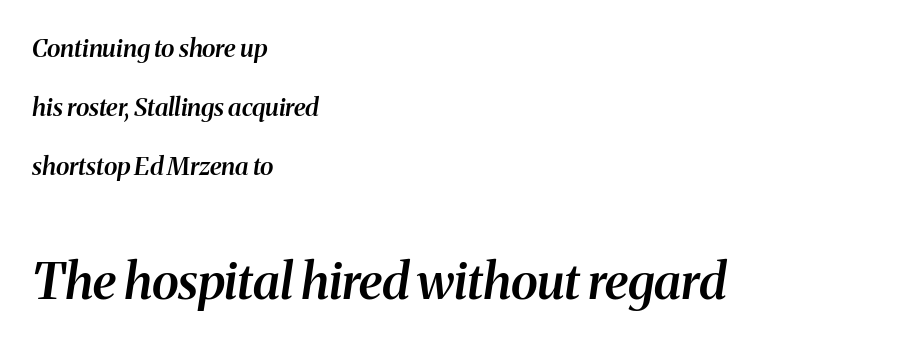
It's the slanting kind of type. The passage shown is not underscored anywhere. The passage shown is typed in a proportional face where columns would drift. Interline gaps are noticeably wide in this sample.
